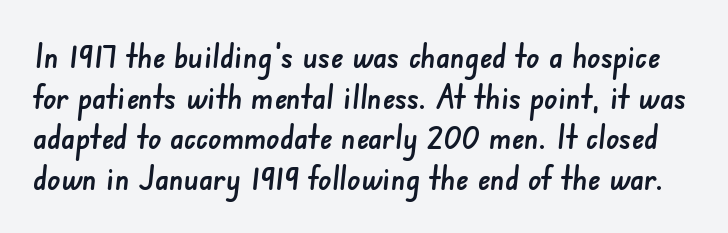
Q: Is the typeface a serif or a sans-serif typeface? A: Sans-serif.
Q: Is the text underlined? A: No.
Q: Is the spacing between letters normal or unusually wide? A: Normal.
Q: Width (condensed, normal, or wide)? A: Normal.
Q: Stroke contrast? A: Low.
Q: x-height? A: Small.
Q: Monospaced? A: No.
